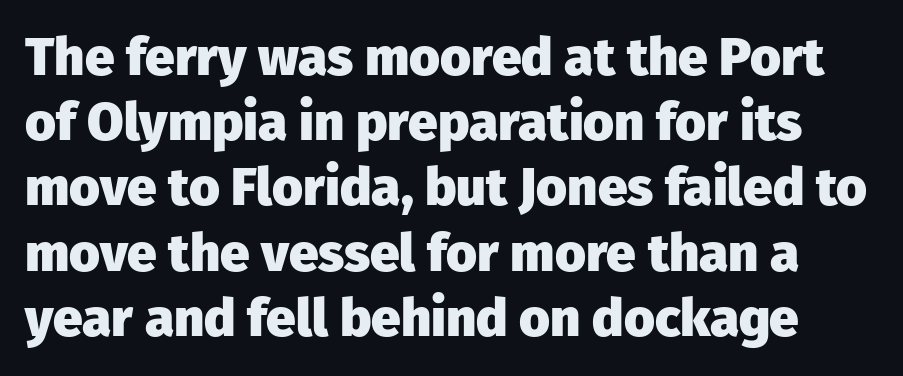
The image shows 53 px heavy sans-serif type, upright; set line spacing 1.23x, normal letter spacing, not underlined; low stroke contrast and a medium x-height.
